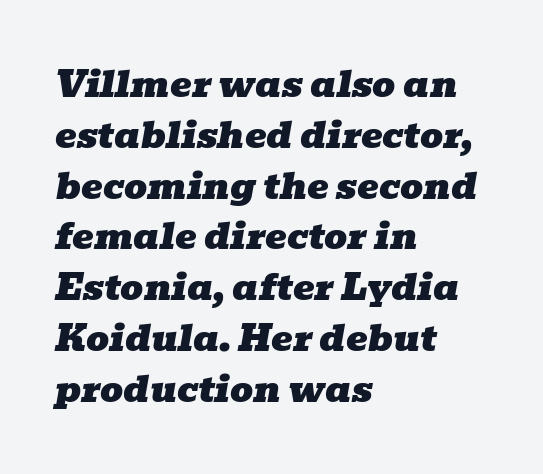
{"serif": "yes", "italic": "yes", "lean": "right", "slant_degrees": 10, "width": "wide", "stroke_contrast": "low", "x_height": "medium", "monospaced": "no", "underline": "no", "align": "left", "line_spacing": "normal", "line_spacing_ratio": 1.41, "letter_spacing": "normal", "letter_spacing_em": 0.0, "glyph_px": 36}
